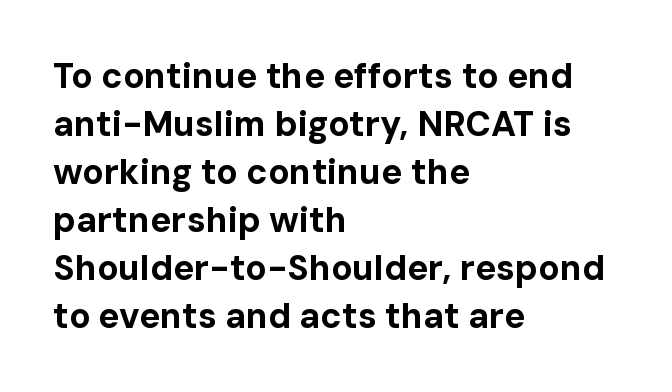
Q: Is the text bold? A: Yes.
Q: Is the text italic (slanted)? A: No, it is upright.
Q: Is the typeface a serif or a sans-serif typeface? A: Sans-serif.
Q: Is the text underlined? A: No.
Q: How is the paragraph aligned? A: Left-aligned.
Q: Is the spacing between letters normal or unusually wide? A: Normal.
Q: Is the spacing between lines tight, normal or loose? A: Normal.
Q: Width (condensed, normal, or wide)? A: Normal.
Q: Stroke contrast? A: Low.
Q: x-height? A: Medium.
Q: Monospaced? A: No.
